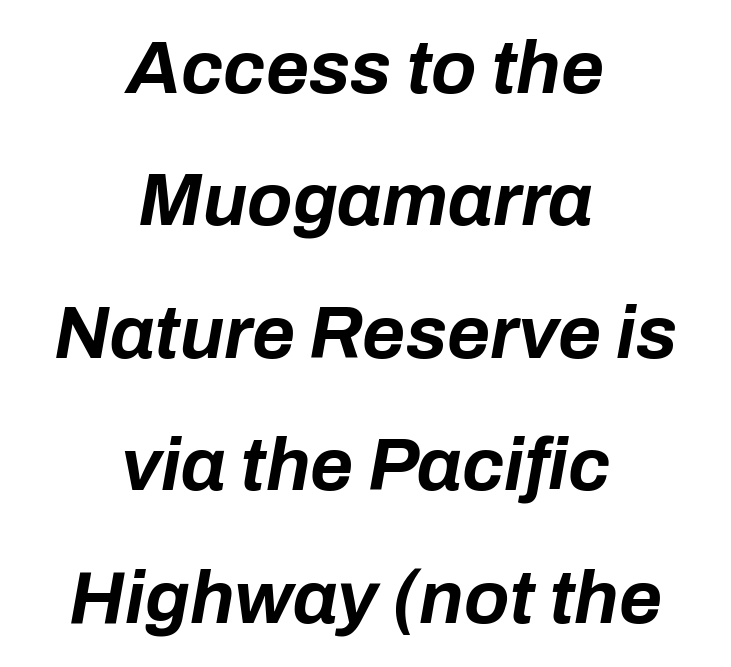
{"italic": "yes", "lean": "right", "slant_degrees": 10, "bold": "yes", "weight": "bold", "width": "normal", "stroke_contrast": "low", "x_height": "medium", "monospaced": "no", "underline": "no", "align": "center", "line_spacing_ratio": 1.79, "letter_spacing": "normal", "letter_spacing_em": 0.0, "glyph_px": 74}
